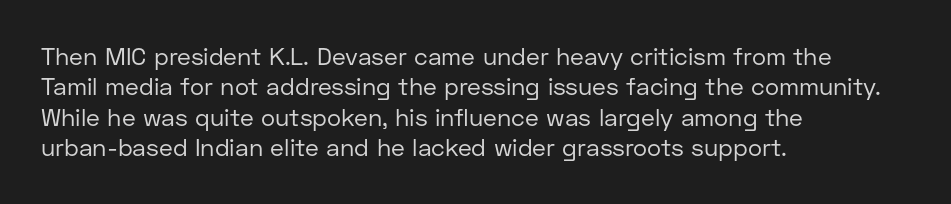
{"italic": "no", "bold": "no", "underline": "no", "align": "left", "line_spacing": "normal", "line_spacing_ratio": 1.27, "letter_spacing": "normal", "letter_spacing_em": 0.0, "glyph_px": 24}
